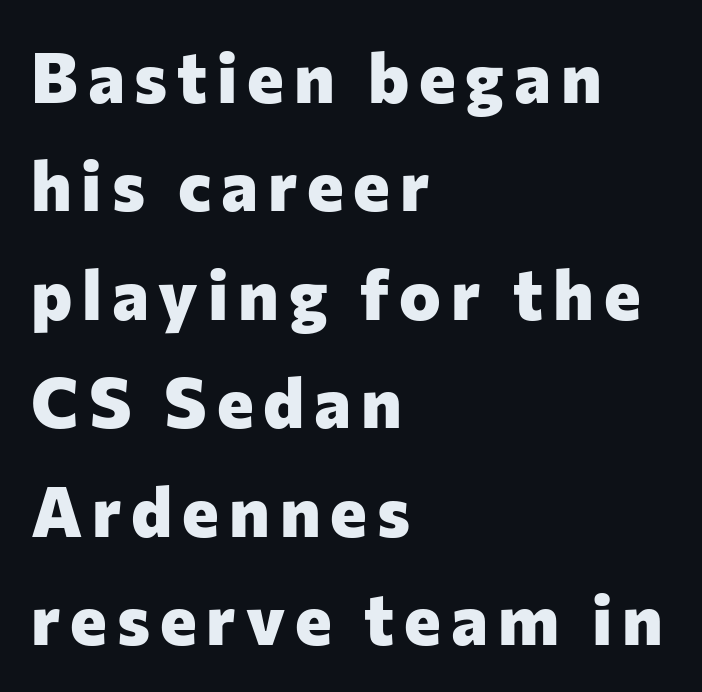
Whoever set this chose a conventional vertical rhythm. Looks like regular typesetting: each glyph gets only the width it needs. Check under the words: just untouched page. Strong, thick strokes mark this as bold type.
